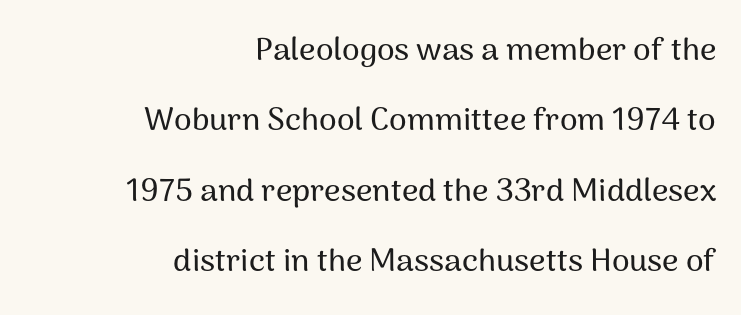
{"serif": "no", "italic": "no", "width": "normal", "stroke_contrast": "medium", "x_height": "medium", "monospaced": "no", "underline": "no", "align": "right", "line_spacing": "loose", "line_spacing_ratio": 2.2, "letter_spacing": "normal", "letter_spacing_em": 0.0, "glyph_px": 32}
